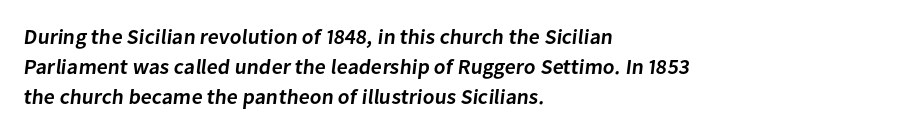
{"bold": "semi", "underline": "no", "align": "left", "line_spacing": "normal", "line_spacing_ratio": 1.42, "letter_spacing": "normal", "letter_spacing_em": 0.0, "glyph_px": 21}
